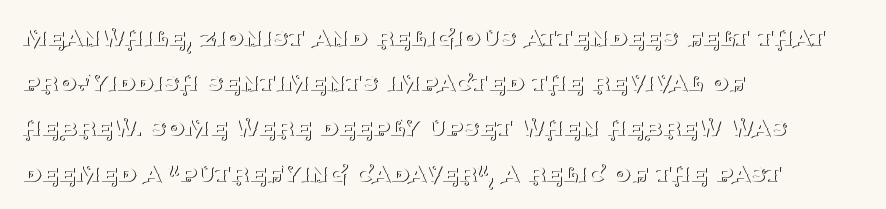
The font family rendered here belongs to the serif group. This rendering leaves character spacing at its baseline value. The weight tops out at a normal text grade. Leftover space on each line is placed entirely after the last word. Just letters on the line, the space beneath them empty. Leading matches the norm, producing a regular column.
